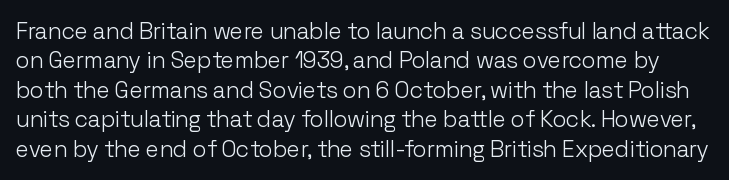
Q: Is the text bold? A: No.
Q: Is the text italic (slanted)? A: No, it is upright.
Q: Is the text underlined? A: No.
Q: Is the spacing between letters normal or unusually wide? A: Normal.
Q: Is the spacing between lines tight, normal or loose? A: Normal.
